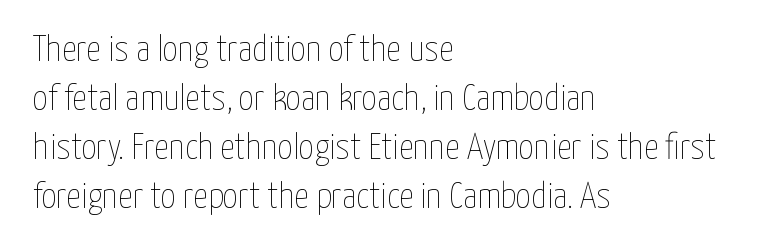
Q: Is the text bold? A: No.
Q: Is the text italic (slanted)? A: No, it is upright.
Q: Is the text underlined? A: No.
Q: How is the paragraph aligned? A: Left-aligned.
Q: Is the spacing between letters normal or unusually wide? A: Normal.
Q: Is the spacing between lines tight, normal or loose? A: Normal.
Q: Width (condensed, normal, or wide)? A: Condensed.
Q: Stroke contrast? A: Low.
Q: x-height? A: Medium.
Q: Monospaced? A: No.
